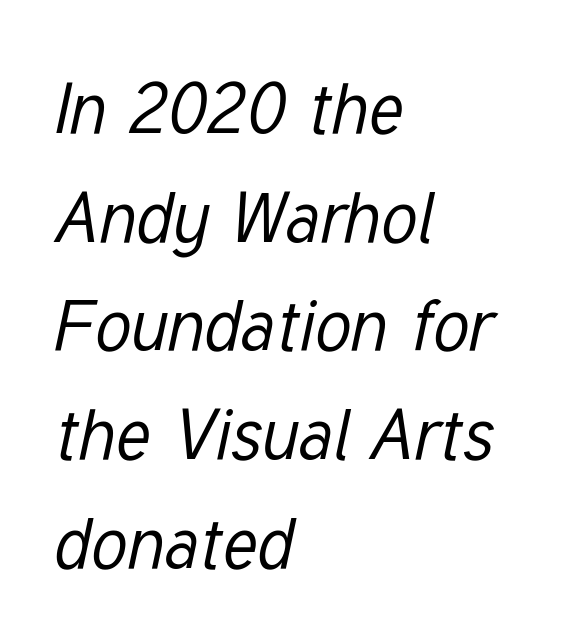
The image shows 71 px regular-weight, condensed type, italic (leaning right); set left-aligned, normal line spacing (1.53x), normal letter spacing, not underlined; low stroke contrast and a medium x-height.
